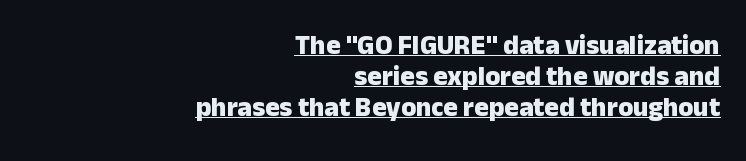
{"italic": "no", "bold": "yes", "underline": "yes", "align": "right", "line_spacing": "tight", "line_spacing_ratio": 1.14, "letter_spacing": "normal", "letter_spacing_em": 0.0, "glyph_px": 27}
